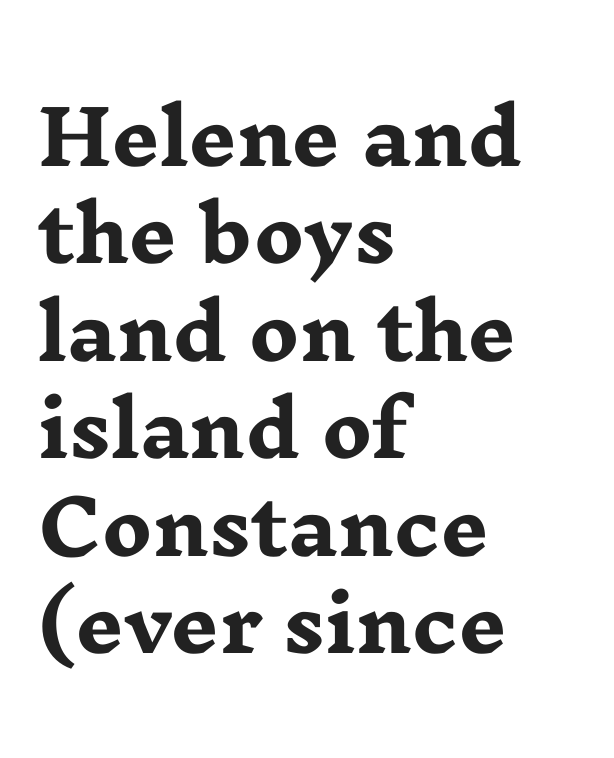
{"serif": "yes", "italic": "no", "bold": "yes", "weight": "heavy", "width": "wide", "stroke_contrast": "low", "x_height": "medium", "monospaced": "no", "underline": "no", "align": "left", "line_spacing": "normal", "line_spacing_ratio": 1.3, "letter_spacing": "normal", "letter_spacing_em": 0.0, "glyph_px": 75}
